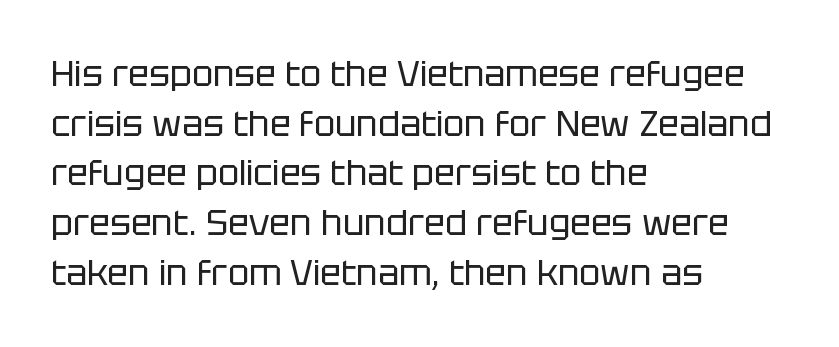
Q: Is the text bold? A: No.
Q: Is the text italic (slanted)? A: No, it is upright.
Q: Is the typeface a serif or a sans-serif typeface? A: Sans-serif.
Q: Is the text underlined? A: No.
Q: How is the paragraph aligned? A: Left-aligned.
Q: Is the spacing between letters normal or unusually wide? A: Normal.
Q: Is the spacing between lines tight, normal or loose? A: Normal.
Q: Width (condensed, normal, or wide)? A: Normal.
Q: Stroke contrast? A: Low.
Q: x-height? A: Large.
Q: Monospaced? A: No.
